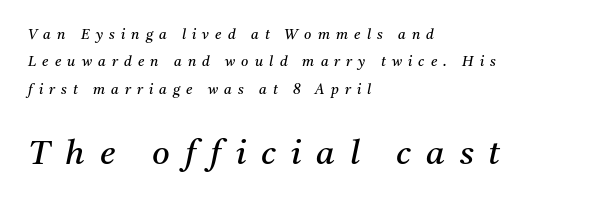
Q: Is the text bold? A: No.
Q: Is the text italic (slanted)? A: Yes, it leans right by about 11 degrees.
Q: Is the typeface a serif or a sans-serif typeface? A: Serif.
Q: Is the text underlined? A: No.
Q: How is the paragraph aligned? A: Left-aligned.
Q: Is the spacing between letters normal or unusually wide? A: Unusually wide.
Q: Is the spacing between lines tight, normal or loose? A: Loose.
Q: Which block of text is set in a larger size, the first (top) or the second (bottom)? A: The second (bottom) one.
Q: Width (condensed, normal, or wide)? A: Normal.
Q: Stroke contrast? A: Medium.
Q: x-height? A: Medium.
Q: Monospaced? A: No.
